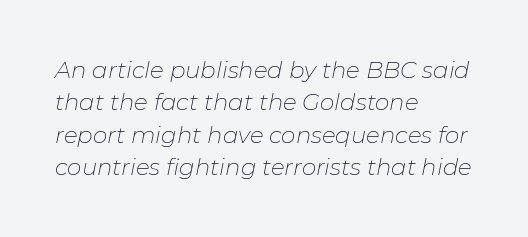
The image shows 23 px text type, italic (leaning right); set left-aligned, normal line spacing (1.41x), normal letter spacing, not underlined.
